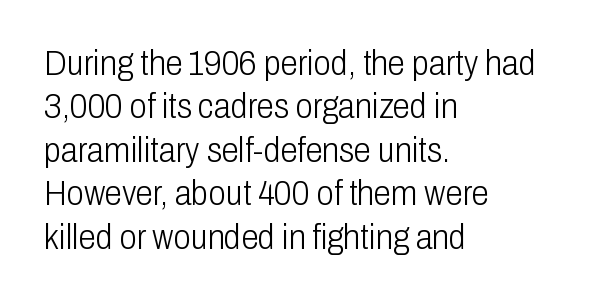
{"serif": "no", "italic": "no", "bold": "no", "weight": "light", "width": "condensed", "stroke_contrast": "low", "x_height": "medium", "monospaced": "no", "underline": "no", "align": "left", "line_spacing_ratio": 1.24, "letter_spacing": "normal", "letter_spacing_em": 0.0, "glyph_px": 35}
